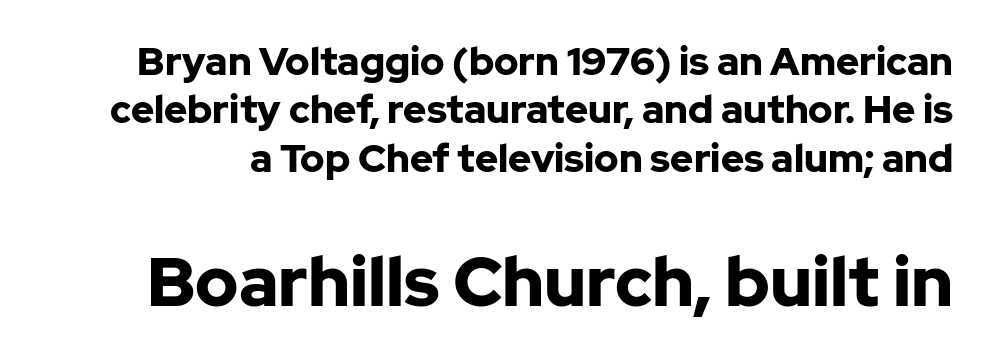
Is this a sans? Yes — the strokes have no serifs. Rendered with straight, roman letterforms. As a designer I'd log this as weight 700, bold. Which chunk is bigger? The second one — the bottom block dwarfs the top. The passage shown has conventional tracking throughout.
